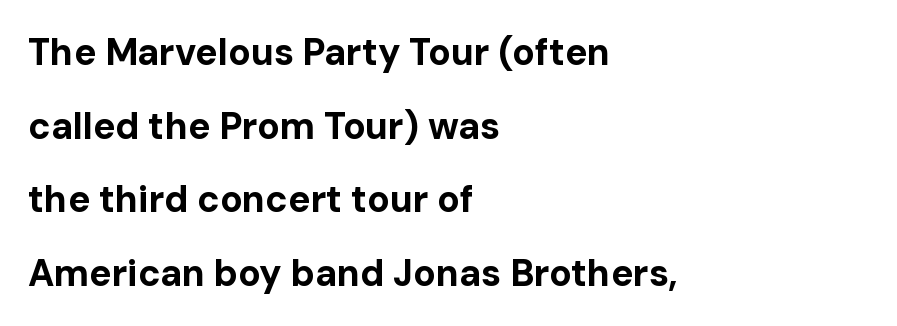
{"serif": "no", "italic": "no", "bold": "yes", "weight": "bold", "width": "normal", "stroke_contrast": "low", "x_height": "medium", "monospaced": "no", "underline": "no", "align": "left", "line_spacing": "loose", "line_spacing_ratio": 1.99, "letter_spacing": "normal", "letter_spacing_em": 0.0, "glyph_px": 37}
